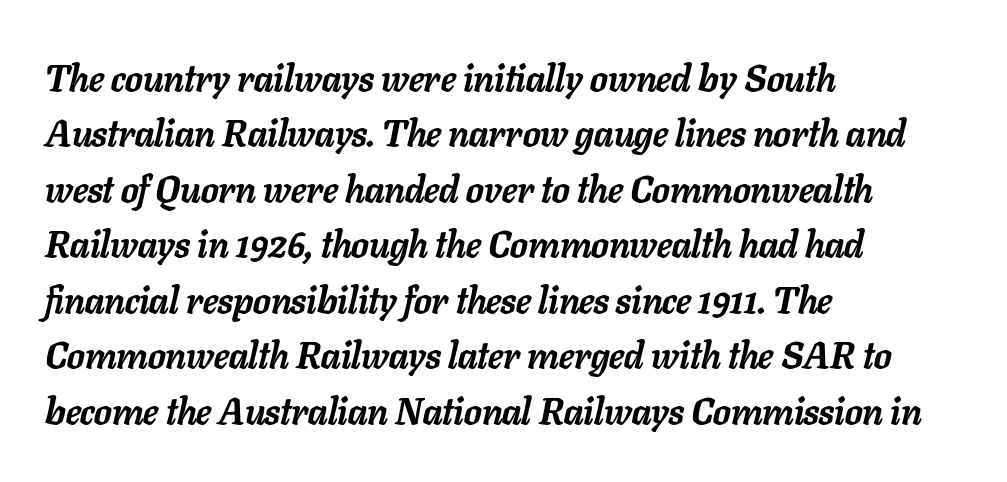
Q: Is the text bold? A: Yes.
Q: Is the text italic (slanted)? A: Yes, it leans right by about 11 degrees.
Q: Is the text underlined? A: No.
Q: How is the paragraph aligned? A: Left-aligned.
Q: Is the spacing between letters normal or unusually wide? A: Normal.
Q: Is the spacing between lines tight, normal or loose? A: Normal.
Q: Width (condensed, normal, or wide)? A: Normal.
Q: Stroke contrast? A: Low.
Q: x-height? A: Medium.
Q: Monospaced? A: No.
